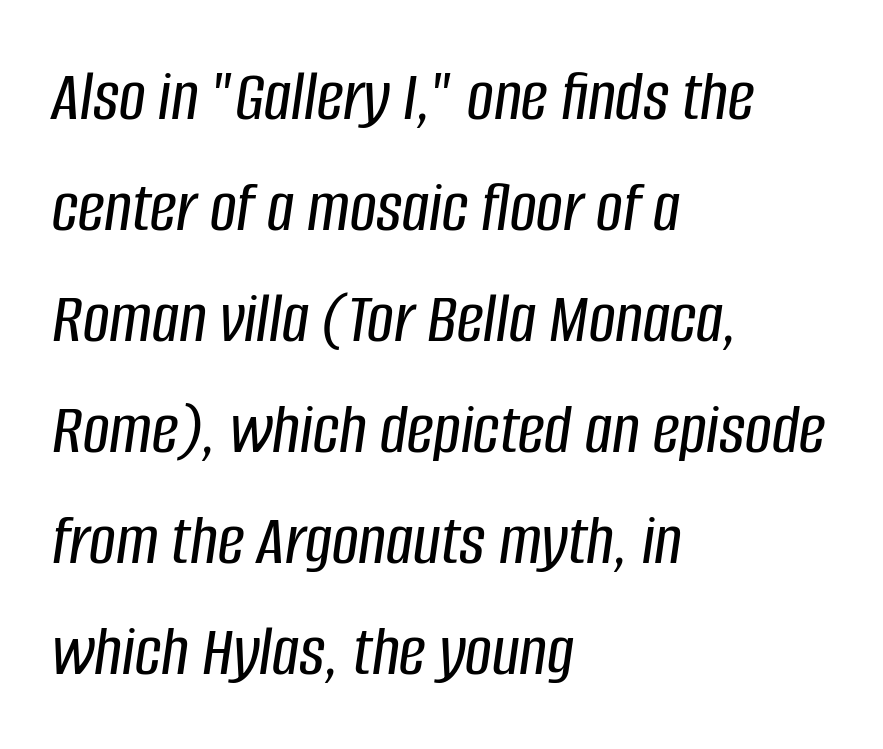
The image shows 74 px condensed type, italic (leaning right); set left-aligned, normal line spacing (1.5x), normal letter spacing, not underlined; low stroke contrast and a large x-height.
